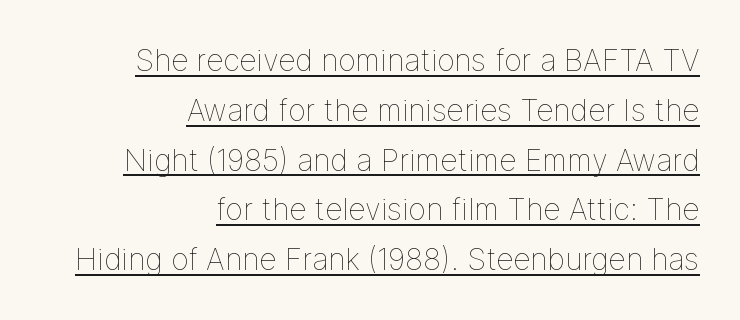
Leading: standard. No italicization has been applied; the sample stays upright. Here the designer chose a conventional face with non-uniform glyph widths. Default kerning and tracking; the words read as compact shapes.
